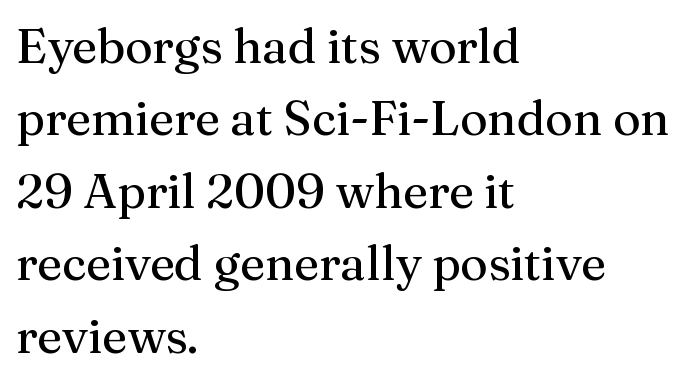
Tracking here is standard; glyphs follow each other at the usual distance. The letters stand upright; this is a roman face. Proportional: the letters do not fall into vertical columns. Regarding serifs, this sample has them. Vertically, the passage feels balanced, rows spaced as you'd expect. Glance below the letters and you will spot only blank space.
